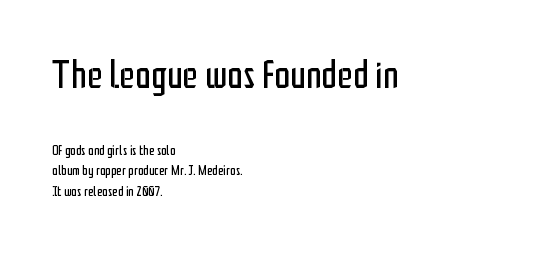
The image shows 40 px regular-weight, condensed sans-serif type, upright; set left-aligned, normal line spacing (1.45x), normal letter spacing, not underlined; the first (top) block is 2.86x larger; low stroke contrast and a medium x-height.
